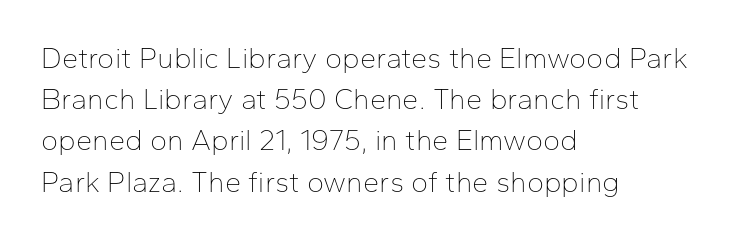
{"serif": "no", "italic": "no", "bold": "no", "weight": "thin", "width": "normal", "stroke_contrast": "low", "x_height": "medium", "monospaced": "no", "underline": "no", "align": "left", "line_spacing": "normal", "line_spacing_ratio": 1.42, "letter_spacing": "normal", "letter_spacing_em": 0.0, "glyph_px": 29}
